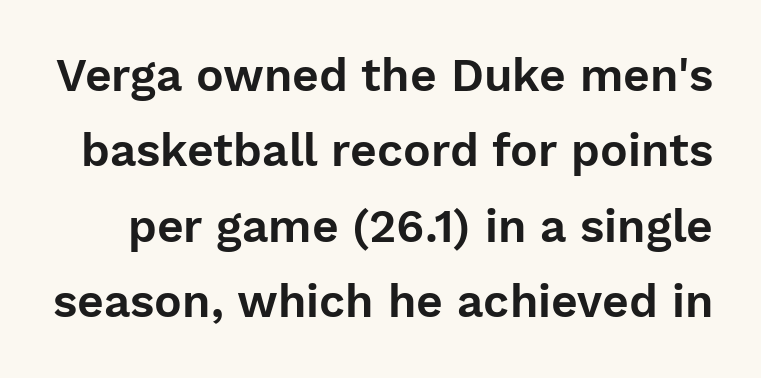
The text was rendered using a sans face with plain stroke endings. The baseline area is clear. The rendering uses natural spacing where letterforms have individual widths. The gaps between neighbouring characters are ordinary and unremarkable. Baseline-to-baseline distance is the conventional proportion of letter height. The type sits square on the baseline with zero lean.
